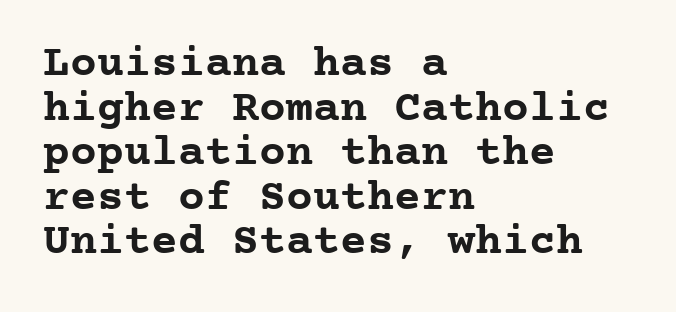
{"serif": "yes", "italic": "no", "bold": "yes", "weight": "semibold", "width": "normal", "stroke_contrast": "low", "x_height": "medium", "monospaced": "yes", "underline": "no", "align": "left", "line_spacing": "tight", "line_spacing_ratio": 0.99, "letter_spacing": "normal", "letter_spacing_em": 0.0, "glyph_px": 45}
